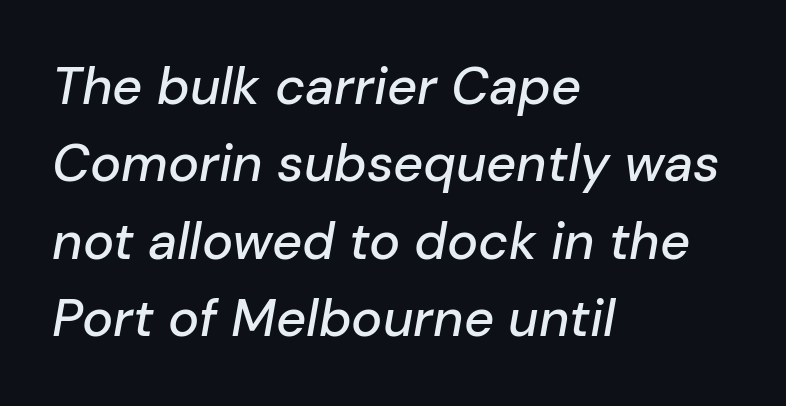
{"italic": "yes", "lean": "right", "slant_degrees": 10, "width": "normal", "stroke_contrast": "low", "x_height": "medium", "monospaced": "no", "underline": "no", "align": "left", "line_spacing": "normal", "line_spacing_ratio": 1.49, "letter_spacing": "normal", "letter_spacing_em": 0.0, "glyph_px": 52}
